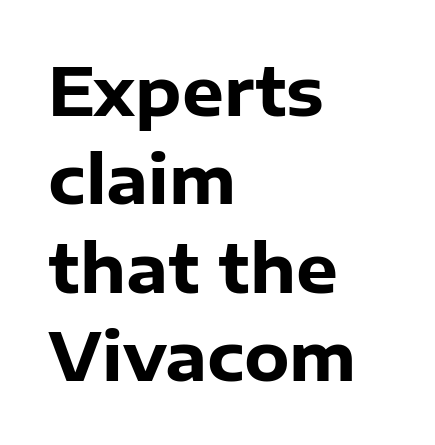
No feet cap the strokes, marking this as sans-serif type. The lettering holds an erect, upright posture throughout. Vertical spacing — default. The glyphs have the mass of a bold cut. Underlining? Definitely not there.
